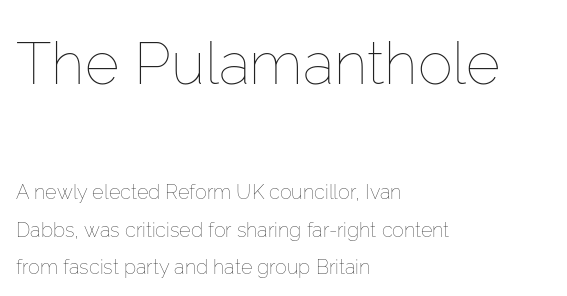
The image shows 59 px thin type, upright; set left-aligned, line spacing 1.89x, normal letter spacing, not underlined; the first (top) block is 2.95x larger; low stroke contrast and a medium x-height.
